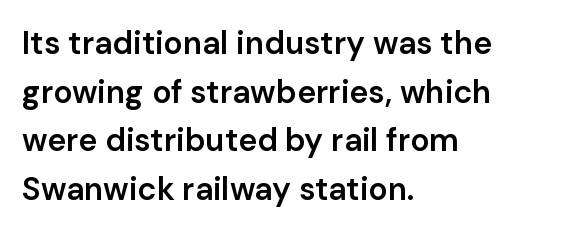
These words are printed semibold, heavier than regular yet not bold. The lettering stays uniformly vertical, giving the passage a roman look. Honestly, the row spacing looks completely unremarkable. Is this a fixed-width face? No — the glyphs have proportional, varying widths. Nothing unusual about the tracking: characters are spaced as the font intends. Check under the words: just untouched page.
